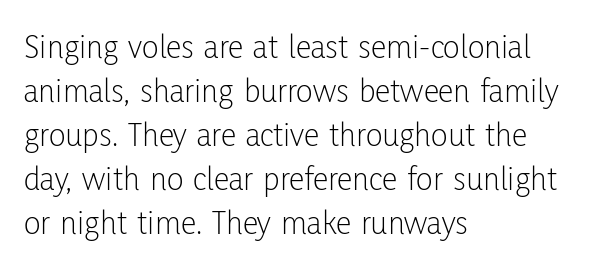
The typesetting does not lean heavy: it is not bold. Underline: absent. Baseline-to-baseline distance is the conventional proportion of letter height. Observe the ordinary spacing: letters are neighbours, not strangers. Quick note: not italic, upright. The letters advance in unequal steps, a hallmark of proportional type.
